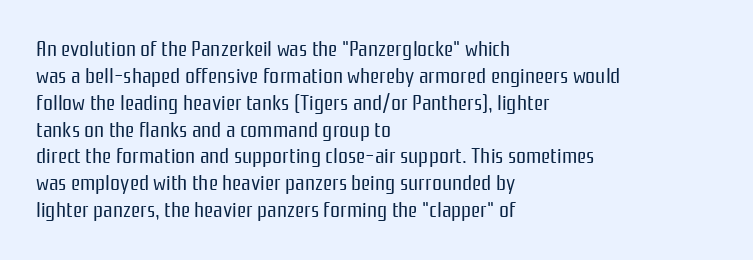
Honestly, the letter spacing is just normal — you wouldn't notice it. A student would call this left alignment; a typographer would say flush left, rag right. The font sits on the lighter half of the weight spectrum, regular included. Just letters on the line, the space beneath them empty.
